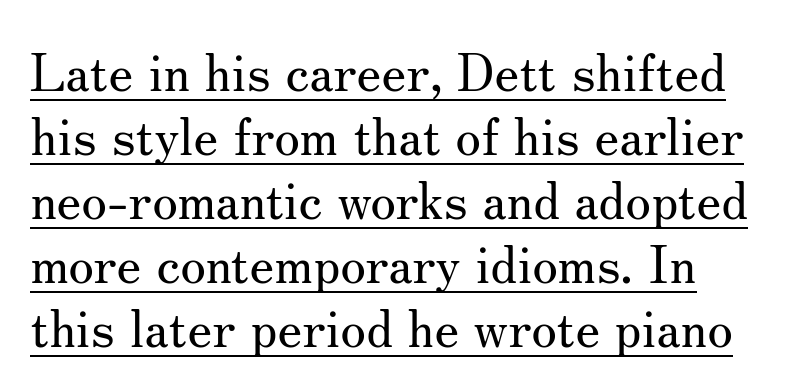
The image shows 52 px regular-weight serif type, upright; set line spacing 1.23x, normal letter spacing, underlined; medium stroke contrast and a small x-height.
